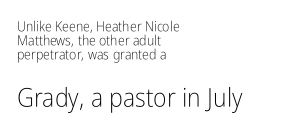
The image shows 26 px text type, upright; set left-aligned, tight line spacing (1.0x), normal letter spacing, not underlined; the second (bottom) block is 1.86x larger.
